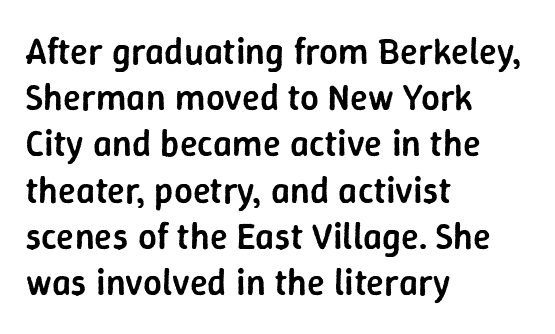
{"serif": "no", "italic": "no", "bold": "semi", "weight": "semibold", "width": "normal", "stroke_contrast": "low", "x_height": "medium", "monospaced": "no", "underline": "no", "align": "left", "line_spacing": "normal", "line_spacing_ratio": 1.25, "letter_spacing": "normal", "letter_spacing_em": 0.0, "glyph_px": 37}
